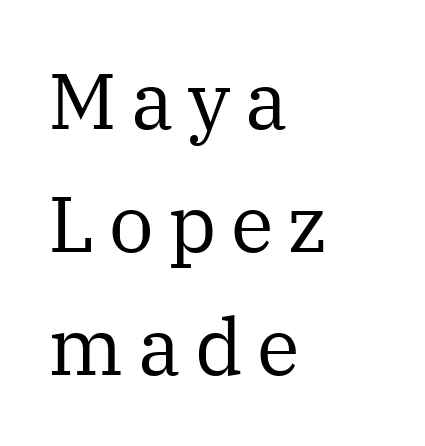
{"serif": "yes", "italic": "no", "bold": "no", "weight": "regular", "width": "normal", "stroke_contrast": "medium", "x_height": "medium", "monospaced": "no", "underline": "no", "align": "left", "line_spacing": "normal", "line_spacing_ratio": 1.56, "glyph_px": 79}
